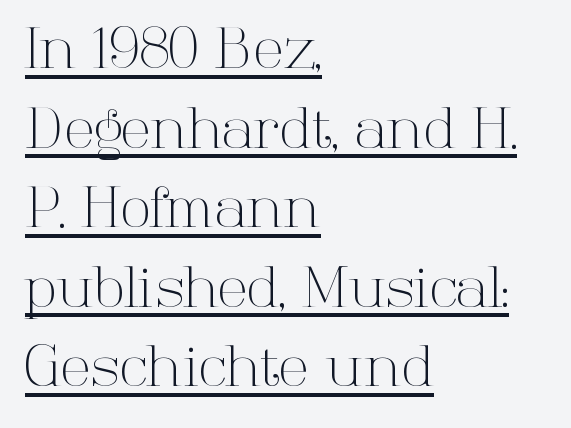
{"serif": "yes", "italic": "no", "bold": "no", "weight": "light", "width": "normal", "stroke_contrast": "high", "x_height": "medium", "monospaced": "no", "underline": "yes", "align": "left", "line_spacing": "normal", "line_spacing_ratio": 1.42, "letter_spacing": "normal", "letter_spacing_em": 0.0, "glyph_px": 56}
